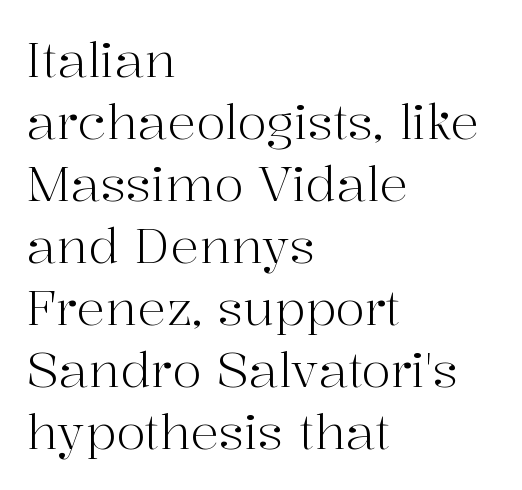
Q: Is the text bold? A: No.
Q: Is the text italic (slanted)? A: No, it is upright.
Q: Is the typeface a serif or a sans-serif typeface? A: Serif.
Q: Is the text underlined? A: No.
Q: How is the paragraph aligned? A: Left-aligned.
Q: Is the spacing between letters normal or unusually wide? A: Normal.
Q: Is the spacing between lines tight, normal or loose? A: Normal.
Q: Width (condensed, normal, or wide)? A: Normal.
Q: Stroke contrast? A: High.
Q: x-height? A: Medium.
Q: Monospaced? A: No.
